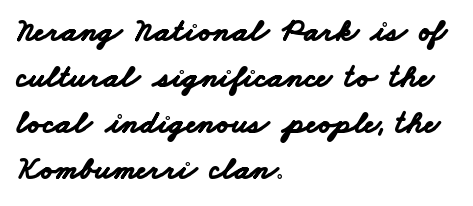
The image shows 33 px bold, wide sans-serif type; set left-aligned, normal line spacing (1.39x), normal letter spacing, not underlined; low stroke contrast and a small x-height.
